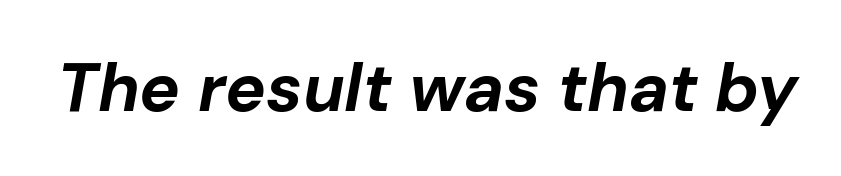
The image shows 68 px bold type, italic (leaning right); set normal letter spacing, not underlined; low stroke contrast and a medium x-height.
